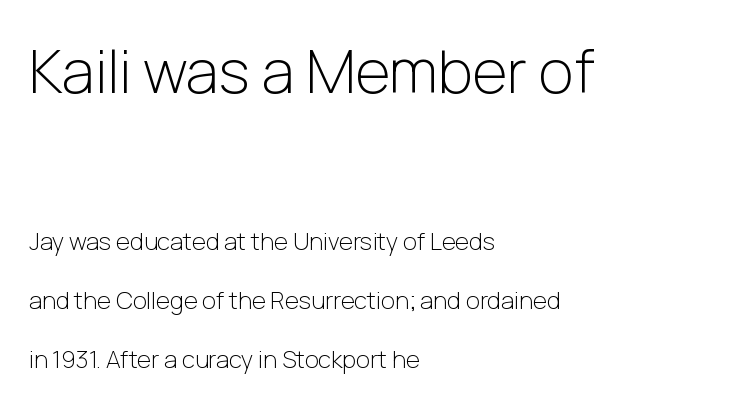
A typesetter would call this proportional, since set widths differ per character. This sample uses an upright cut, with every glyph sitting square on the baseline. What kind of face is this? One without serifs — a sans. These lines stand farther apart than default settings would place them. Stroke thickness stays within the range of a standard reading face or lighter. Words appear dense and cohesive because spacing is normal.
